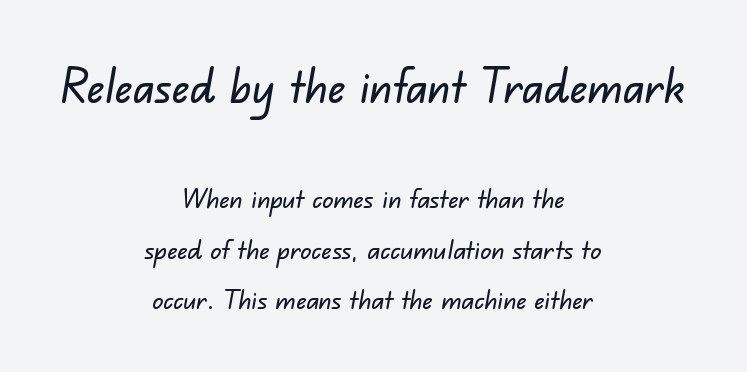
The image shows 47 px sans-serif type; set centered, line spacing 1.87x, normal letter spacing, not underlined; the first (top) block is 1.74x larger; low stroke contrast and a small x-height.
